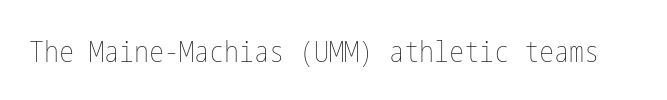
{"italic": "no", "bold": "no", "weight": "thin", "width": "condensed", "stroke_contrast": "low", "x_height": "medium", "underline": "no", "letter_spacing": "normal", "letter_spacing_em": 0.0, "glyph_px": 30}
